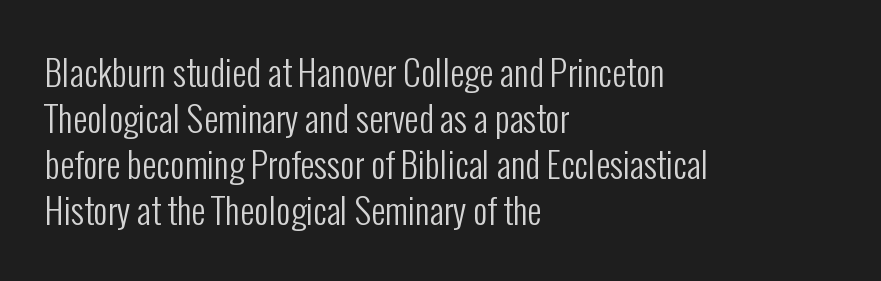
The image shows 35 px regular-weight, condensed sans-serif type, upright; set left-aligned, normal line spacing (1.31x), normal letter spacing, not underlined; low stroke contrast and a medium x-height.
